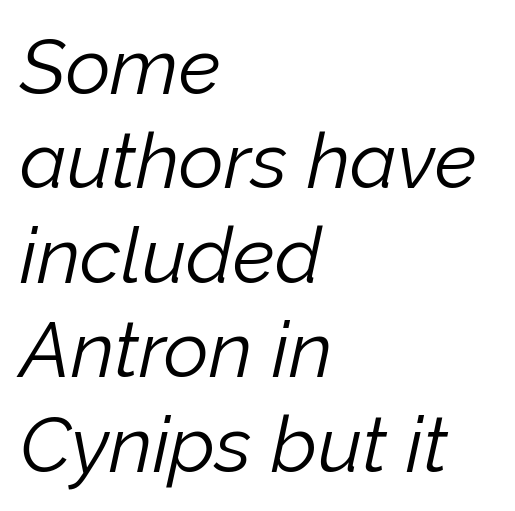
Is this a fixed-width face? No — the glyphs have proportional, varying widths. Yep, that's italic — everything's leaning. The rendering keeps characters at their native spacing. The face looks like a standard text weight, possibly lighter. Type without underlining. This sample is left-justified, so line endings fall wherever the words run out.
